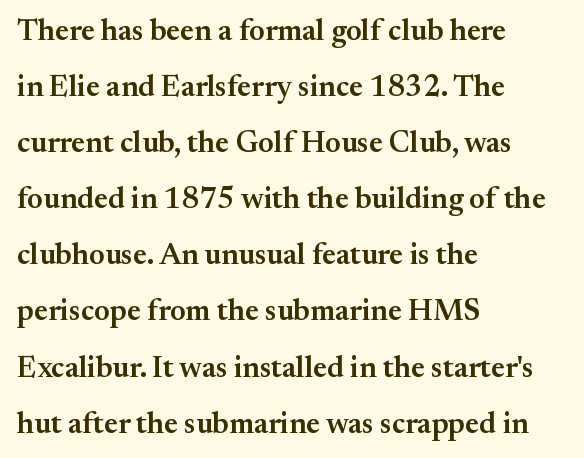
{"serif": "yes", "italic": "no", "bold": "semi", "weight": "semibold", "width": "normal", "stroke_contrast": "medium", "x_height": "small", "monospaced": "no", "underline": "no", "align": "left", "line_spacing_ratio": 1.87, "letter_spacing": "normal", "letter_spacing_em": 0.0, "glyph_px": 30}
